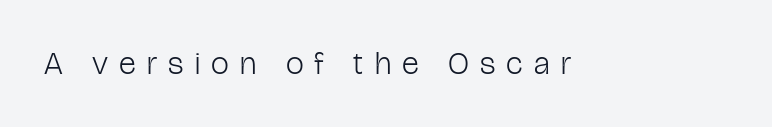
{"serif": "no", "italic": "no", "bold": "no", "weight": "light", "width": "condensed", "stroke_contrast": "low", "x_height": "medium", "monospaced": "no", "underline": "no", "letter_spacing": "wide", "letter_spacing_em": 0.35, "glyph_px": 32}
